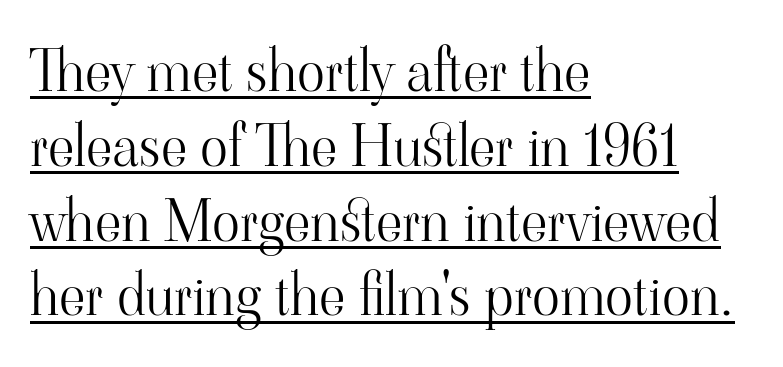
Q: Is the text bold? A: No.
Q: Is the text italic (slanted)? A: No, it is upright.
Q: Is the typeface a serif or a sans-serif typeface? A: Serif.
Q: Is the text underlined? A: Yes.
Q: How is the paragraph aligned? A: Left-aligned.
Q: Is the spacing between letters normal or unusually wide? A: Normal.
Q: Is the spacing between lines tight, normal or loose? A: Normal.
Q: Width (condensed, normal, or wide)? A: Normal.
Q: Stroke contrast? A: High.
Q: x-height? A: Small.
Q: Monospaced? A: No.
